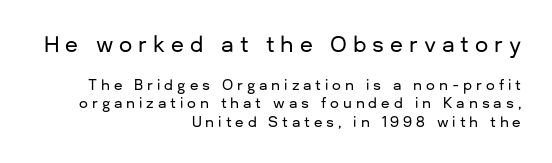
Q: Is the text italic (slanted)? A: No, it is upright.
Q: Is the text underlined? A: No.
Q: How is the paragraph aligned? A: Right-aligned.
Q: Is the spacing between letters normal or unusually wide? A: Unusually wide.
Q: Is the spacing between lines tight, normal or loose? A: Normal.
Q: Which block of text is set in a larger size, the first (top) or the second (bottom)? A: The first (top) one.
